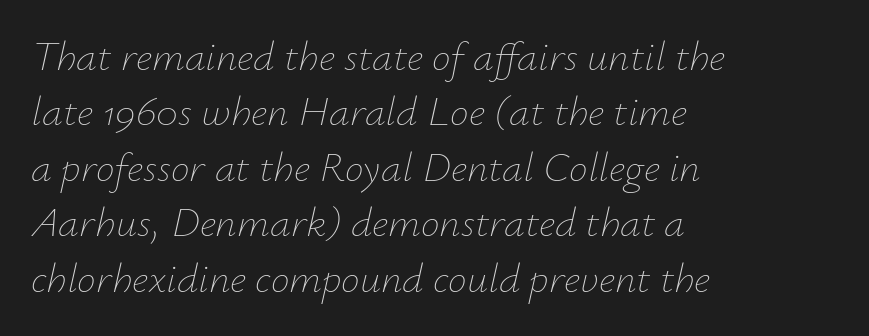
A typesetter would call this proportional, since set widths differ per character. A classic flush-left, rag-right setting is used for this passage. Quick note: underline off. Stems and bowls with no extra thickness — not bold. Does the leading feel generous? No, just average.
